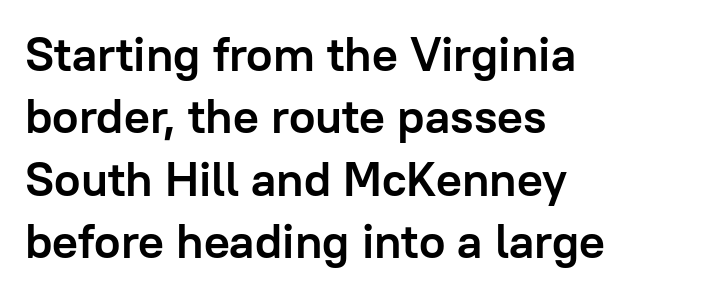
{"serif": "no", "italic": "no", "bold": "yes", "weight": "semibold", "width": "normal", "stroke_contrast": "low", "x_height": "medium", "monospaced": "no", "underline": "no", "align": "left", "line_spacing": "normal", "line_spacing_ratio": 1.3, "letter_spacing": "normal", "letter_spacing_em": 0.0, "glyph_px": 48}
